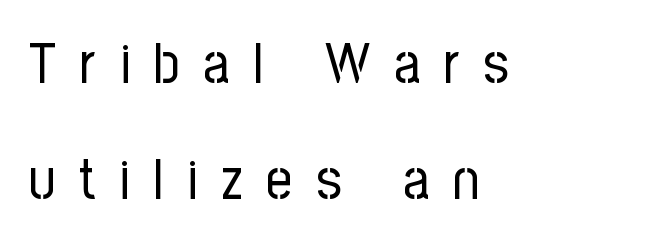
The image shows 57 px regular-weight, condensed sans-serif type, upright; set left-aligned, loose line spacing (2.04x), unusually wide letter spacing (+0.42 em), not underlined; low stroke contrast and a medium x-height.
